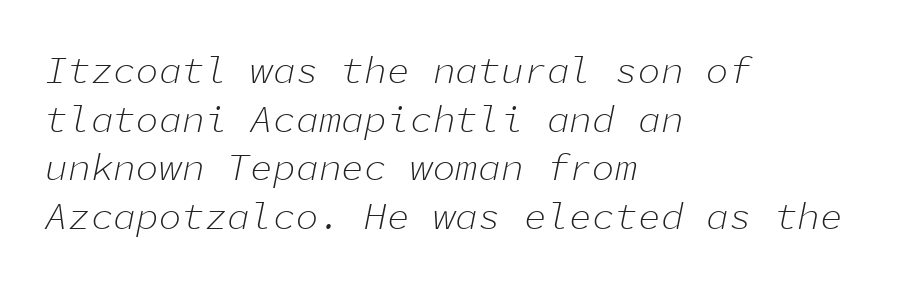
Every character sits at an angle, as italics do. These lines are set flush left with a ragged right edge. There is no visible air inserted between adjacent glyphs. Bare-footed words on every line. A normal amount of white space separates one row of letters from the next.
